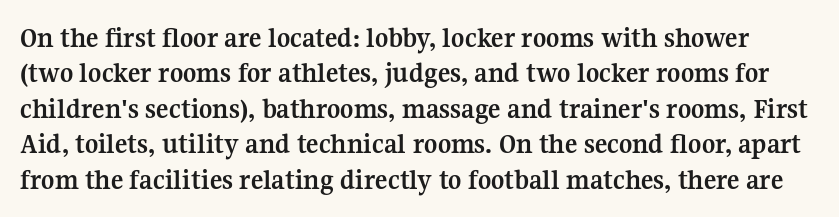
The image shows 29 px semibold serif type, upright; set line spacing 1.22x, normal letter spacing, not underlined; medium stroke contrast and a medium x-height.
